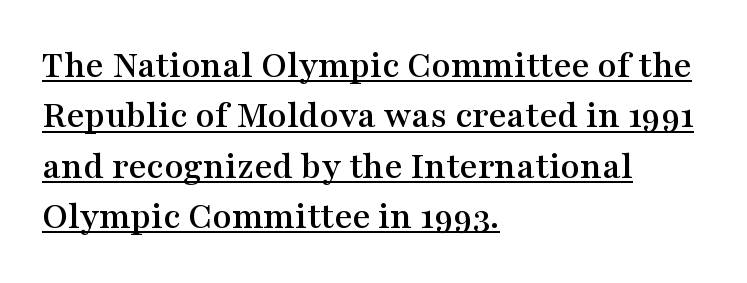
The rendering uses natural spacing where letterforms have individual widths. Does a line run under the words? Yes, clearly. Ordinary non-slanted type is in use. Check where the strokes stop: tiny serifs finish them off.
